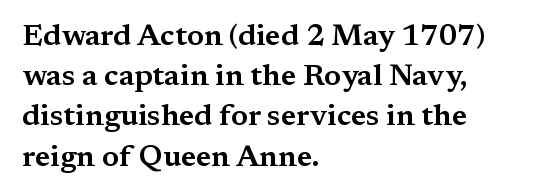
The image shows 30 px wide serif type, upright; set left-aligned, normal line spacing (1.34x), normal letter spacing, not underlined; medium stroke contrast and a medium x-height.
